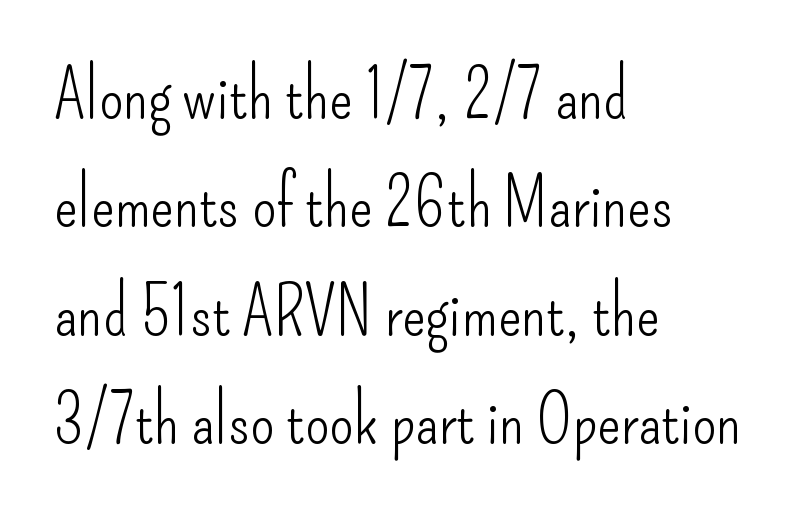
The image shows 69 px light, condensed sans-serif type, upright; set left-aligned, normal line spacing (1.57x), normal letter spacing, not underlined; low stroke contrast and a small x-height.
